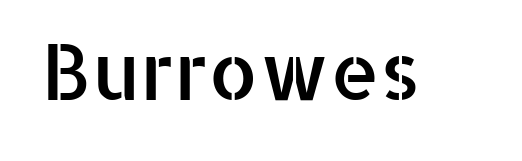
The image shows 78 px sans-serif type, upright; set normal letter spacing, not underlined; low stroke contrast and a medium x-height.
